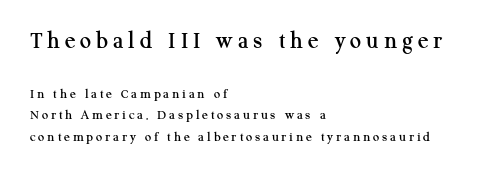
The image shows 25 px text type, upright; set left-aligned, normal line spacing (1.52x), unusually wide letter spacing (+0.2 em), not underlined; the first (top) block is 1.79x larger.
